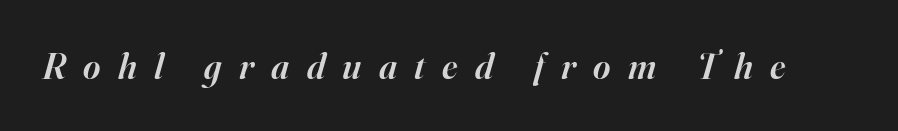
Letter spacing: wide. The specimen omits any rule beneath the text block's lines. The specimen reads as italic at a glance. Proportional: the letters do not fall into vertical columns.
